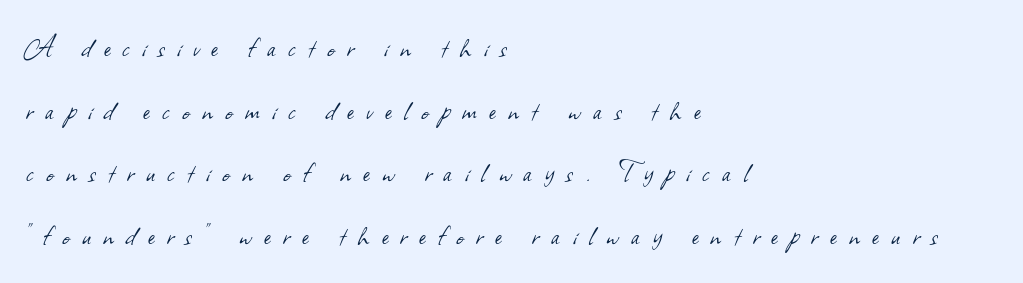
Q: Is the text bold? A: No.
Q: Is the typeface a serif or a sans-serif typeface? A: Sans-serif.
Q: Is the text underlined? A: No.
Q: How is the paragraph aligned? A: Left-aligned.
Q: Is the spacing between letters normal or unusually wide? A: Unusually wide.
Q: Is the spacing between lines tight, normal or loose? A: Loose.
Q: Width (condensed, normal, or wide)? A: Normal.
Q: Stroke contrast? A: Low.
Q: x-height? A: Small.
Q: Monospaced? A: No.
